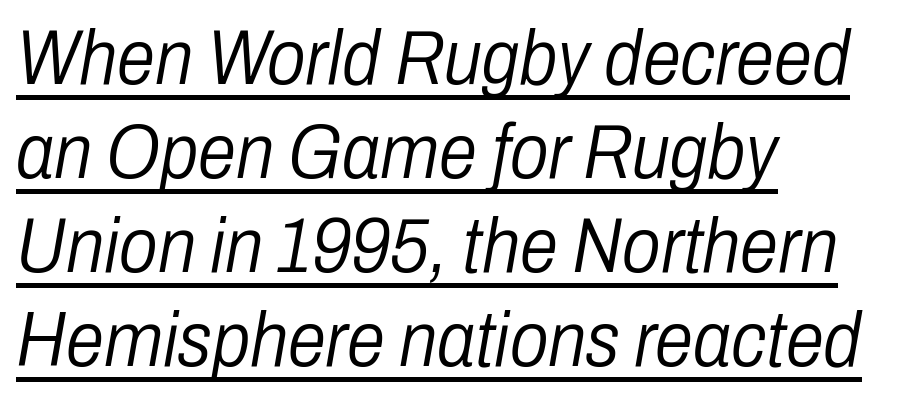
The image shows 77 px light, condensed type, italic (leaning right); set left-aligned, line spacing 1.22x, normal letter spacing, underlined; low stroke contrast and a medium x-height.
